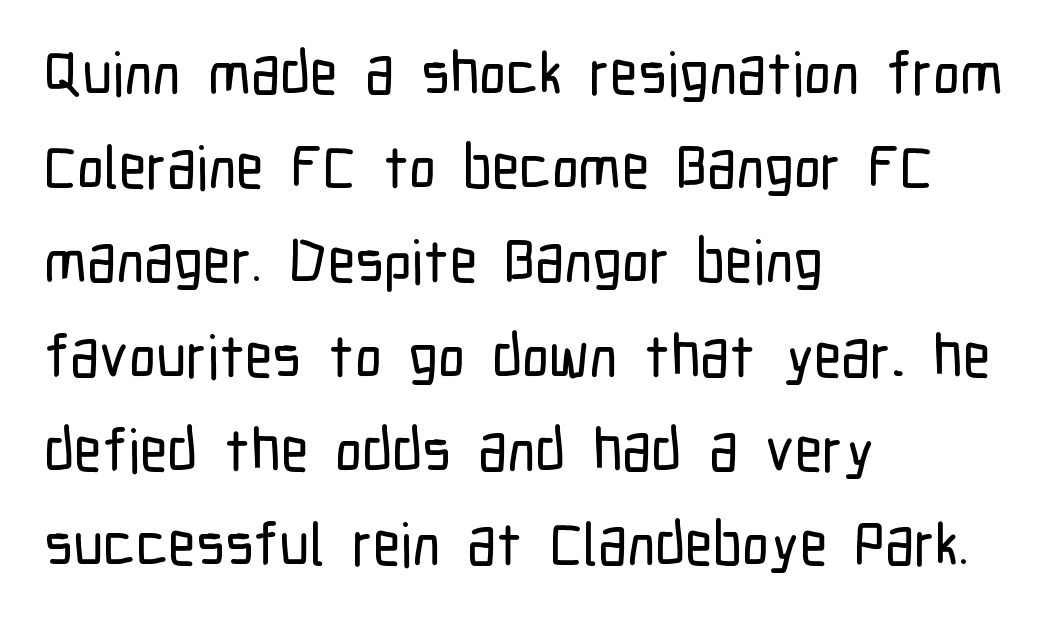
The image shows 60 px condensed sans-serif type, upright; set left-aligned, normal line spacing (1.57x), normal letter spacing, not underlined; low stroke contrast and a medium x-height.
